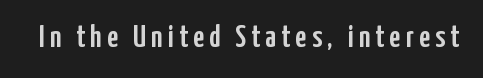
Q: Is the text italic (slanted)? A: No, it is upright.
Q: Is the typeface a serif or a sans-serif typeface? A: Sans-serif.
Q: Is the text underlined? A: No.
Q: Width (condensed, normal, or wide)? A: Condensed.
Q: Stroke contrast? A: Low.
Q: x-height? A: Medium.
Q: Monospaced? A: No.
